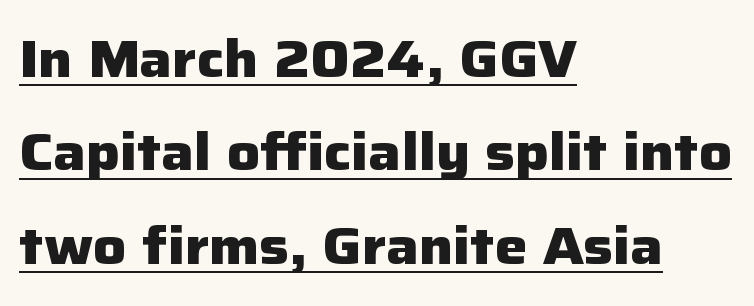
The image shows 51 px heavy sans-serif type, upright; set left-aligned, line spacing 1.83x, normal letter spacing, underlined; low stroke contrast and a medium x-height.
